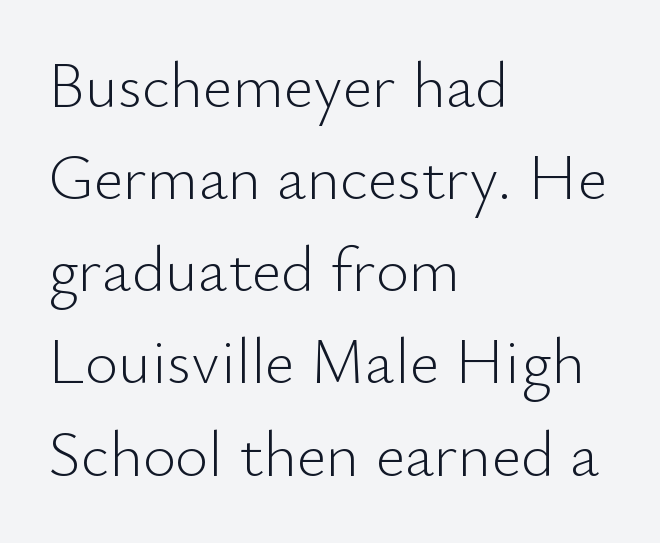
{"serif": "no", "italic": "no", "bold": "no", "weight": "light", "width": "normal", "stroke_contrast": "low", "x_height": "small", "monospaced": "no", "underline": "no", "align": "left", "line_spacing": "normal", "line_spacing_ratio": 1.44, "letter_spacing": "normal", "letter_spacing_em": 0.0, "glyph_px": 64}
